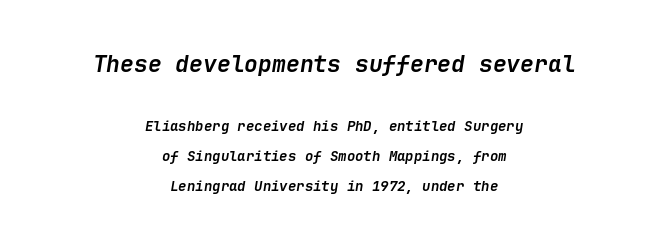
The image shows 23 px bold type, italic (leaning right); set centered, loose line spacing (2.15x), normal letter spacing, not underlined; the first (top) block is 1.64x larger.
